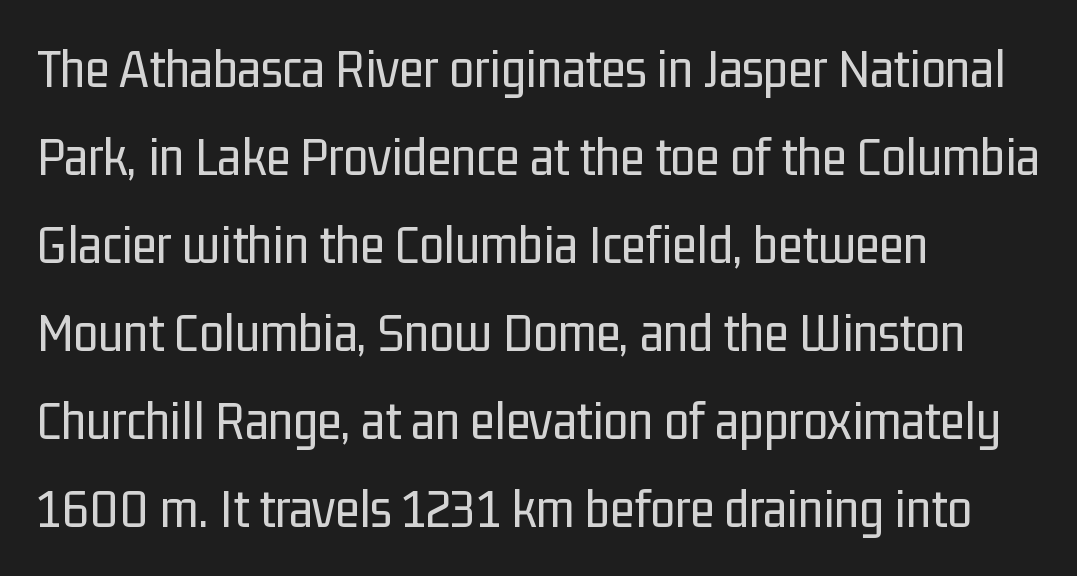
In CSS terms this would be text-align: left. The passage shown is typed in a proportional face where columns would drift. The rendering uses a moderate line-height, typical for paragraphs. Underlining? Definitely not there.
